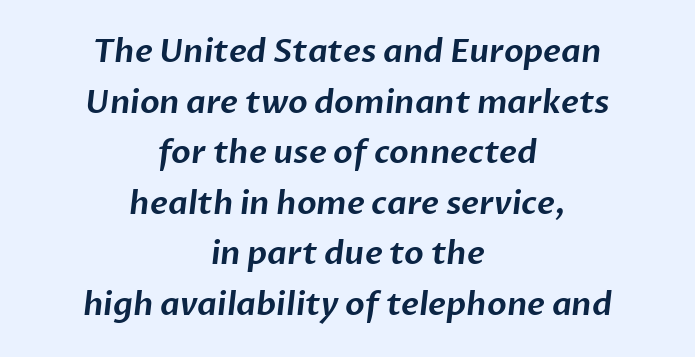
{"serif": "no", "width": "normal", "stroke_contrast": "low", "x_height": "medium", "monospaced": "no", "underline": "no", "align": "center", "line_spacing": "normal", "line_spacing_ratio": 1.58, "letter_spacing": "normal", "letter_spacing_em": 0.0, "glyph_px": 32}
